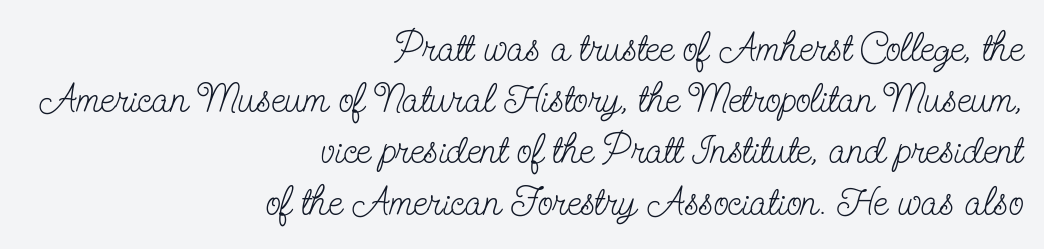
Q: Is the text bold? A: No.
Q: Is the text italic (slanted)? A: Yes.
Q: Is the typeface a serif or a sans-serif typeface? A: Serif.
Q: Is the text underlined? A: No.
Q: How is the paragraph aligned? A: Right-aligned.
Q: Is the spacing between letters normal or unusually wide? A: Normal.
Q: Is the spacing between lines tight, normal or loose? A: Normal.
Q: Width (condensed, normal, or wide)? A: Condensed.
Q: Stroke contrast? A: Low.
Q: x-height? A: Small.
Q: Monospaced? A: No.
